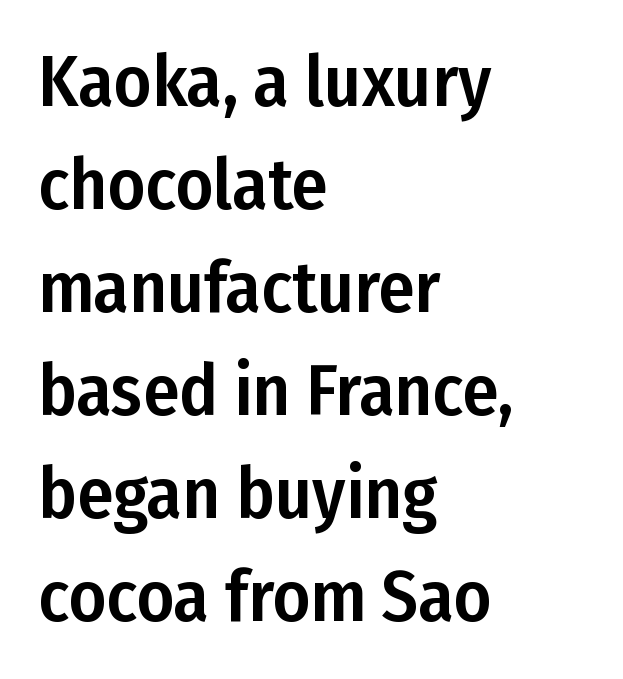
The image shows 72 px condensed sans-serif type, upright; set left-aligned, normal line spacing (1.43x), normal letter spacing, not underlined; low stroke contrast and a medium x-height.
